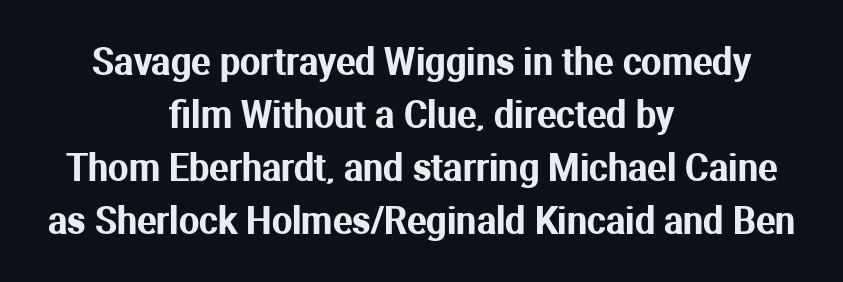
The image shows 36 px sans-serif type, upright; set centered, normal line spacing (1.47x), normal letter spacing, not underlined; medium stroke contrast and a medium x-height.
